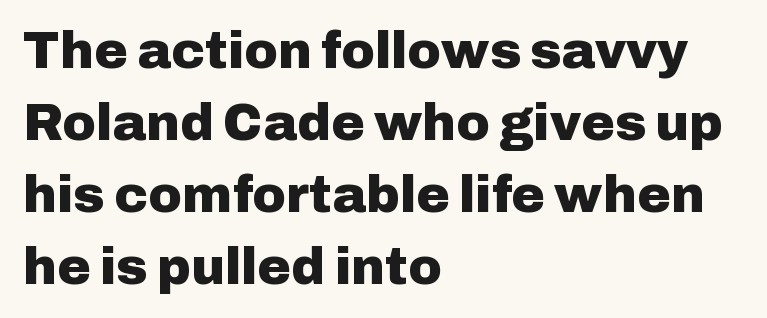
{"serif": "no", "italic": "no", "bold": "yes", "weight": "heavy", "width": "normal", "stroke_contrast": "low", "x_height": "medium", "monospaced": "no", "underline": "no", "align": "left", "line_spacing": "normal", "line_spacing_ratio": 1.41, "letter_spacing": "normal", "letter_spacing_em": 0.0, "glyph_px": 51}
